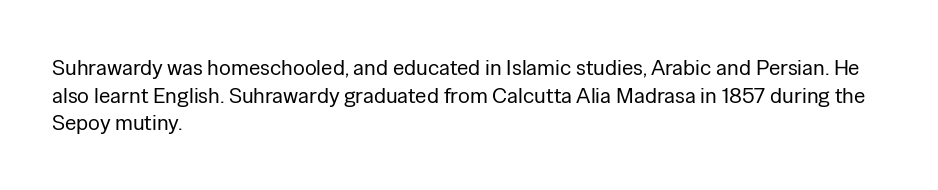
The image shows 22 px text type, upright; set left-aligned, normal line spacing (1.26x), normal letter spacing, not underlined.
